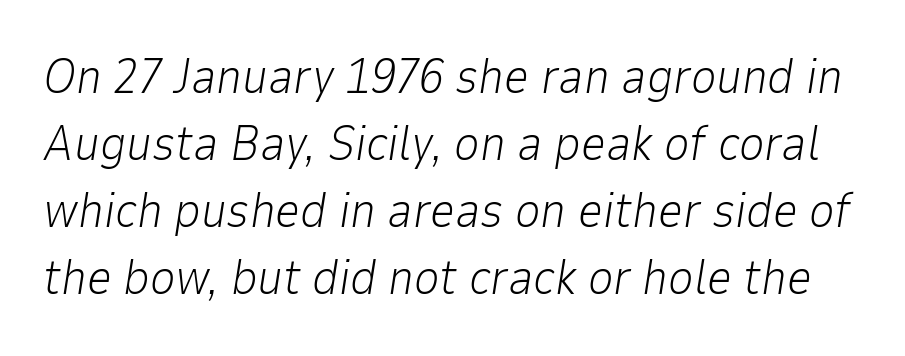
Looks like regular typesetting: each glyph gets only the width it needs. This sample uses plain, unmodified letter spacing. The leading is moderate, giving the passage an even texture. Nothing heavy about these letters — not bold at all.
